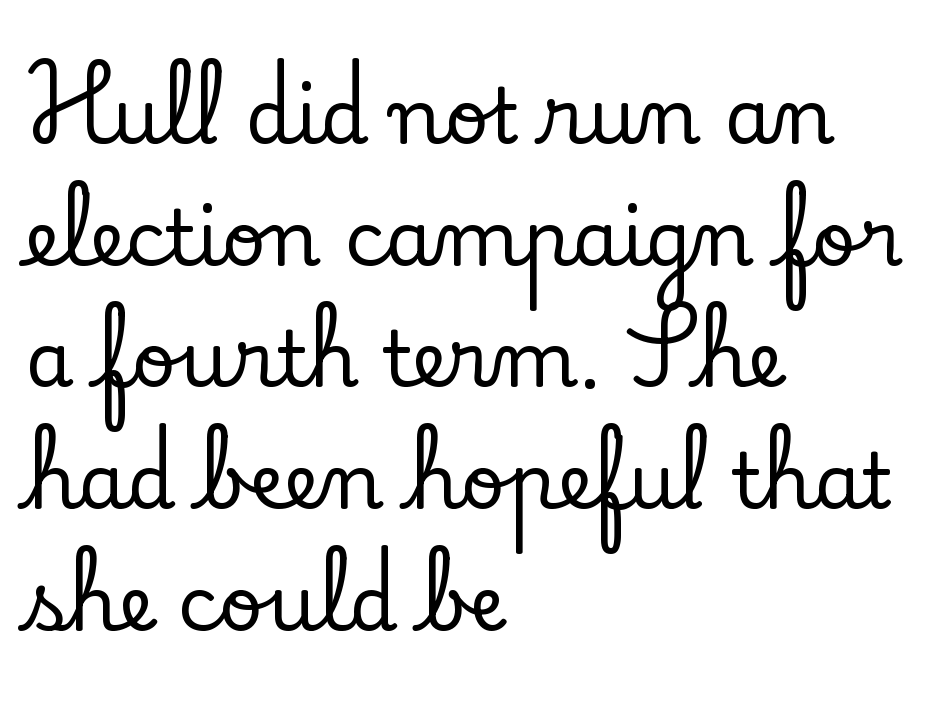
The image shows 77 px serif type, upright; set left-aligned, normal line spacing (1.58x), normal letter spacing, not underlined; low stroke contrast and a small x-height.
